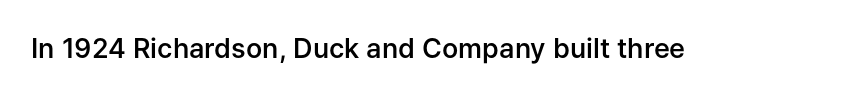
Honestly, the letter spacing is just normal — you wouldn't notice it. Only glyphs here, with clear space below each row. The typography opts for an upright posture over an oblique one. Set as a demibold, roughly 600 on the weight scale.
